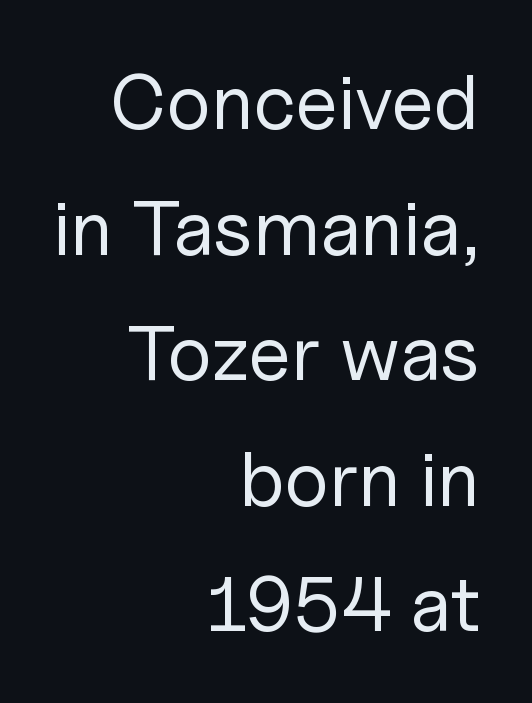
{"serif": "no", "italic": "no", "bold": "no", "weight": "regular", "width": "normal", "stroke_contrast": "low", "x_height": "medium", "monospaced": "no", "underline": "no", "align": "right", "line_spacing": "normal", "line_spacing_ratio": 1.61, "letter_spacing": "normal", "letter_spacing_em": 0.0, "glyph_px": 78}
